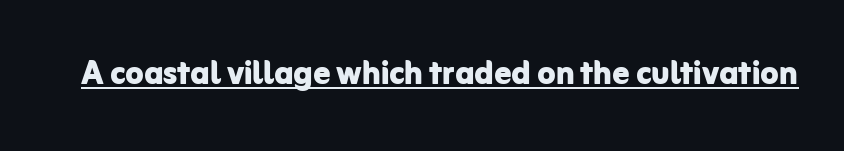
Q: Is the text bold? A: Yes.
Q: Is the text italic (slanted)? A: No, it is upright.
Q: Is the typeface a serif or a sans-serif typeface? A: Sans-serif.
Q: Is the text underlined? A: Yes.
Q: Is the spacing between letters normal or unusually wide? A: Normal.
Q: Width (condensed, normal, or wide)? A: Normal.
Q: Stroke contrast? A: Low.
Q: x-height? A: Medium.
Q: Monospaced? A: No.
